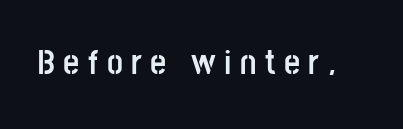
Q: Is the text bold? A: Yes.
Q: Is the text italic (slanted)? A: No, it is upright.
Q: Is the typeface a serif or a sans-serif typeface? A: Sans-serif.
Q: Is the text underlined? A: No.
Q: Is the spacing between letters normal or unusually wide? A: Unusually wide.
Q: Width (condensed, normal, or wide)? A: Condensed.
Q: Stroke contrast? A: Low.
Q: x-height? A: Large.
Q: Monospaced? A: No.
